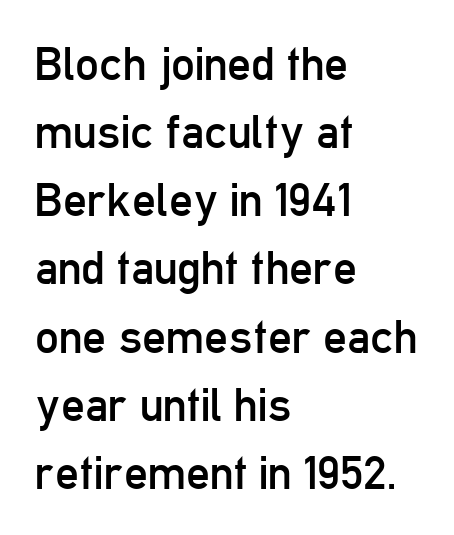
{"serif": "no", "italic": "no", "bold": "no", "weight": "regular", "width": "condensed", "stroke_contrast": "low", "x_height": "medium", "monospaced": "no", "underline": "no", "align": "left", "line_spacing": "normal", "line_spacing_ratio": 1.45, "letter_spacing": "normal", "letter_spacing_em": 0.0, "glyph_px": 47}
